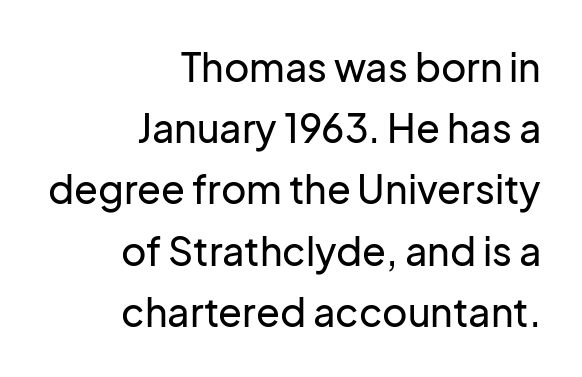
The image shows 39 px sans-serif type, upright; set right-aligned, normal line spacing (1.57x), normal letter spacing, not underlined; low stroke contrast and a medium x-height.
